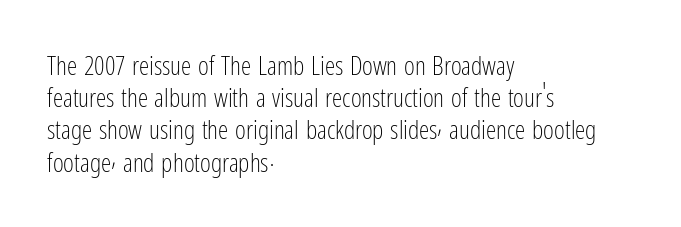
No letter is thick-stroked: the sample isn't bold. The lettering stays uniformly vertical, giving the passage a roman look. This sample uses plain, unmodified letter spacing. These lines stack with their left ends in a neat column. The gap between lines stays unmarked.
